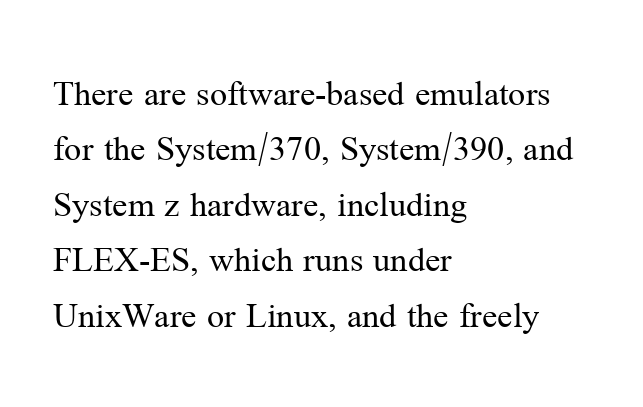
The image shows 38 px regular-weight serif type, upright; set left-aligned, normal line spacing (1.46x), normal letter spacing, not underlined; medium stroke contrast and a medium x-height.
